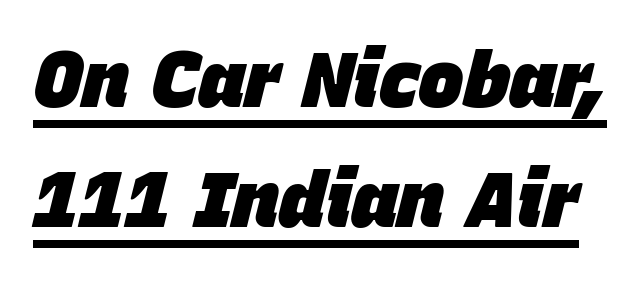
Q: Is the text bold? A: Yes.
Q: Is the text italic (slanted)? A: Yes, it leans right by about 15 degrees.
Q: Is the text underlined? A: Yes.
Q: Is the spacing between letters normal or unusually wide? A: Normal.
Q: Is the spacing between lines tight, normal or loose? A: Normal.
Q: Width (condensed, normal, or wide)? A: Normal.
Q: Stroke contrast? A: Low.
Q: x-height? A: Large.
Q: Monospaced? A: No.
